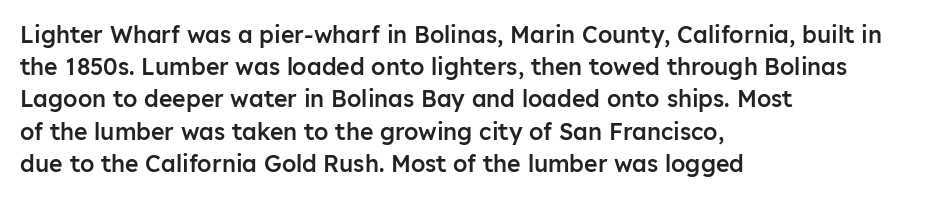
The image shows 23 px text type, upright; set left-aligned, normal line spacing (1.4x), normal letter spacing, not underlined.
